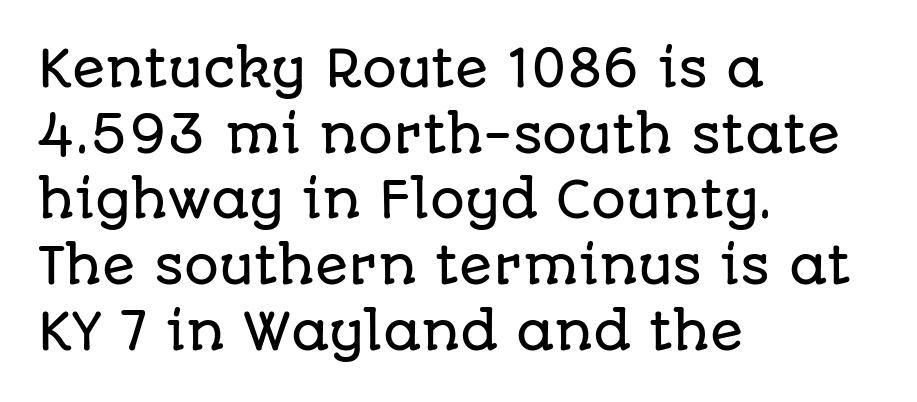
The image shows 49 px sans-serif type, upright; set left-aligned, normal line spacing (1.34x), normal letter spacing, not underlined; low stroke contrast and a large x-height.
